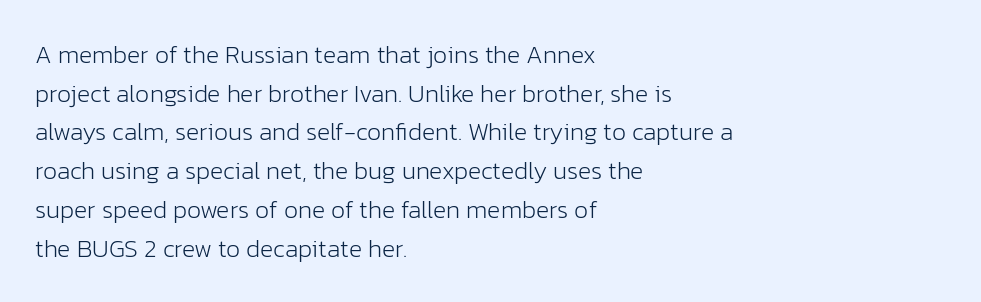
Notice how descenders clear the ascenders below comfortably — that's standard leading. Posture: vertical. Letter spacing: default. This rendering uses left alignment, leaving the right contour irregular.
